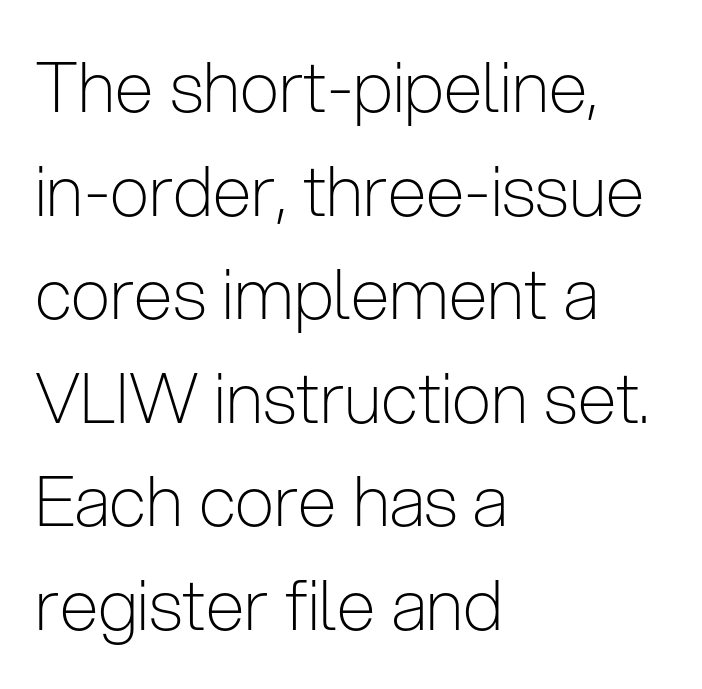
{"serif": "no", "italic": "no", "bold": "no", "weight": "light", "width": "condensed", "stroke_contrast": "low", "x_height": "medium", "monospaced": "no", "underline": "no", "align": "left", "line_spacing": "normal", "line_spacing_ratio": 1.48, "letter_spacing": "normal", "letter_spacing_em": 0.0, "glyph_px": 70}
